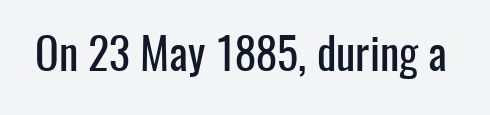
Q: Is the text italic (slanted)? A: No, it is upright.
Q: Is the typeface a serif or a sans-serif typeface? A: Sans-serif.
Q: Is the text underlined? A: No.
Q: Is the spacing between letters normal or unusually wide? A: Normal.
Q: Width (condensed, normal, or wide)? A: Condensed.
Q: Stroke contrast? A: Low.
Q: x-height? A: Medium.
Q: Monospaced? A: No.
